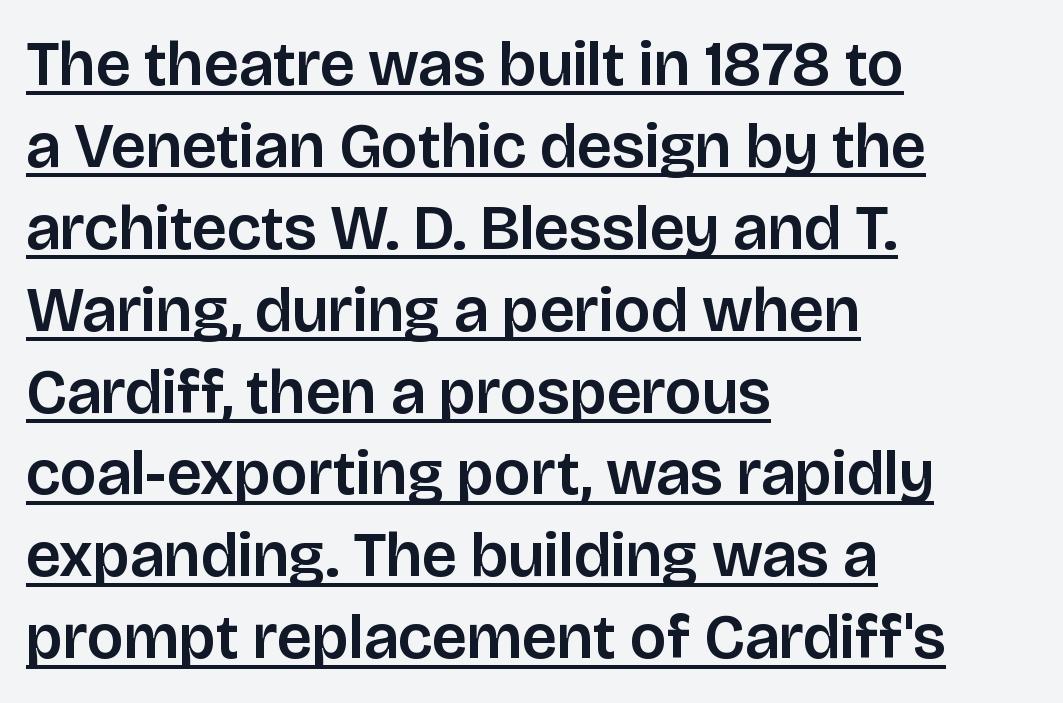
Q: Is the text italic (slanted)? A: No, it is upright.
Q: Is the typeface a serif or a sans-serif typeface? A: Sans-serif.
Q: Is the text underlined? A: Yes.
Q: How is the paragraph aligned? A: Left-aligned.
Q: Is the spacing between letters normal or unusually wide? A: Normal.
Q: Is the spacing between lines tight, normal or loose? A: Normal.
Q: Width (condensed, normal, or wide)? A: Normal.
Q: Stroke contrast? A: Low.
Q: x-height? A: Large.
Q: Monospaced? A: No.
